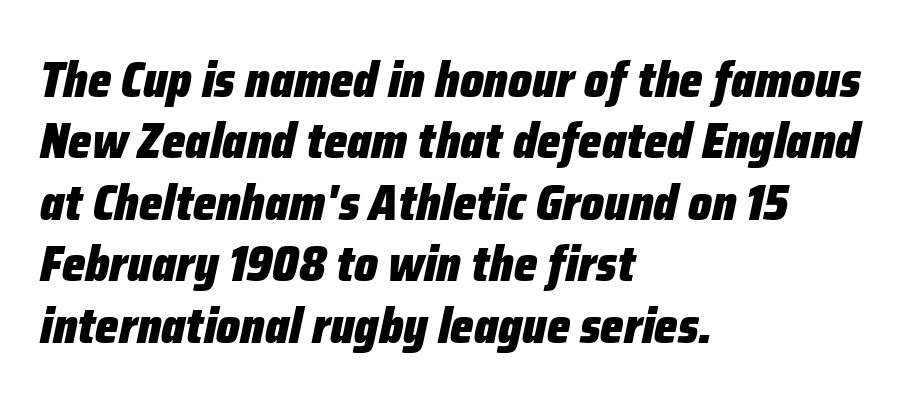
Nobody drew a line under any word here. These words are printed bold, with thick strokes throughout. Proportional: the letters do not fall into vertical columns. The axis of the letterforms is tilted away from vertical. The horizontal fit of the characters is conventional and even.
